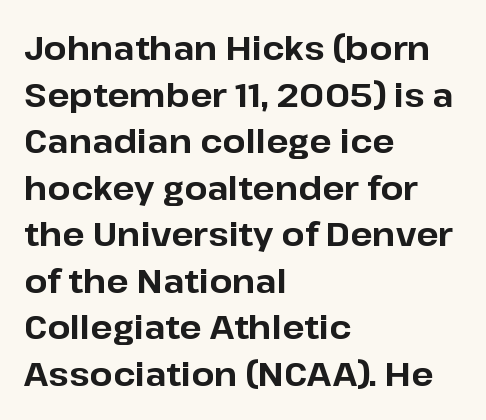
{"serif": "no", "italic": "no", "bold": "yes", "weight": "bold", "width": "normal", "stroke_contrast": "low", "x_height": "medium", "monospaced": "no", "underline": "no", "align": "left", "line_spacing": "normal", "line_spacing_ratio": 1.41, "letter_spacing": "normal", "letter_spacing_em": 0.0, "glyph_px": 33}
